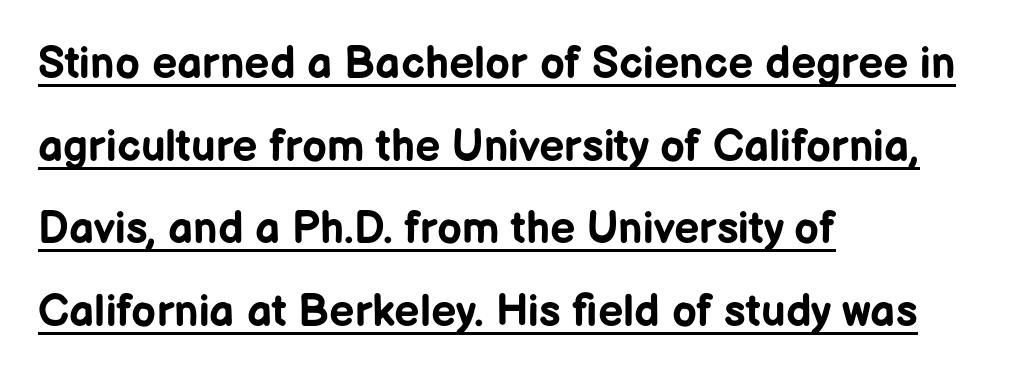
The image shows 44 px bold sans-serif type, upright; set left-aligned, line spacing 1.88x, normal letter spacing, underlined; low stroke contrast and a medium x-height.
